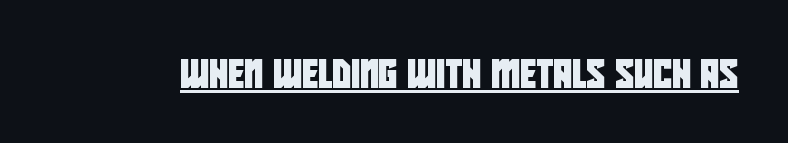
Q: Is the typeface a serif or a sans-serif typeface? A: Sans-serif.
Q: Is the text underlined? A: Yes.
Q: Is the spacing between letters normal or unusually wide? A: Normal.
Q: Width (condensed, normal, or wide)? A: Condensed.
Q: Stroke contrast? A: Low.
Q: x-height? A: Large.
Q: Monospaced? A: No.
